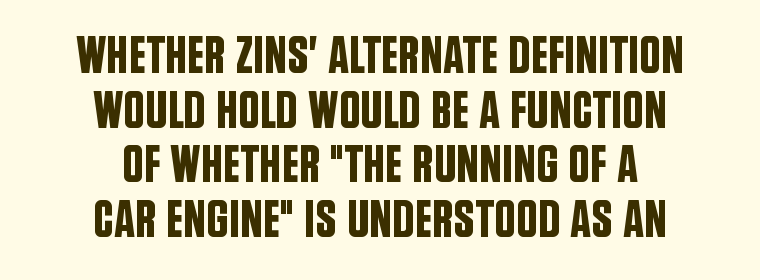
{"serif": "no", "italic": "no", "width": "condensed", "stroke_contrast": "low", "x_height": "large", "monospaced": "no", "underline": "no", "align": "center", "line_spacing": "tight", "line_spacing_ratio": 1.03, "letter_spacing": "normal", "letter_spacing_em": 0.0, "glyph_px": 53}
